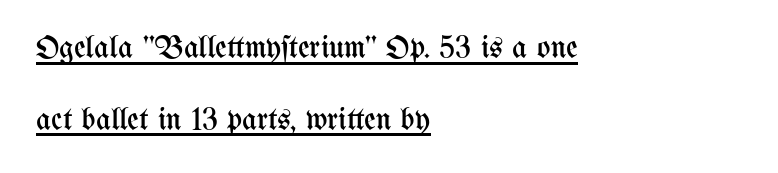
Q: Is the text bold? A: No.
Q: Is the text italic (slanted)? A: No, it is upright.
Q: Is the text underlined? A: Yes.
Q: How is the paragraph aligned? A: Left-aligned.
Q: Is the spacing between letters normal or unusually wide? A: Normal.
Q: Is the spacing between lines tight, normal or loose? A: Loose.
Q: Width (condensed, normal, or wide)? A: Condensed.
Q: Stroke contrast? A: Medium.
Q: x-height? A: Medium.
Q: Monospaced? A: No.
